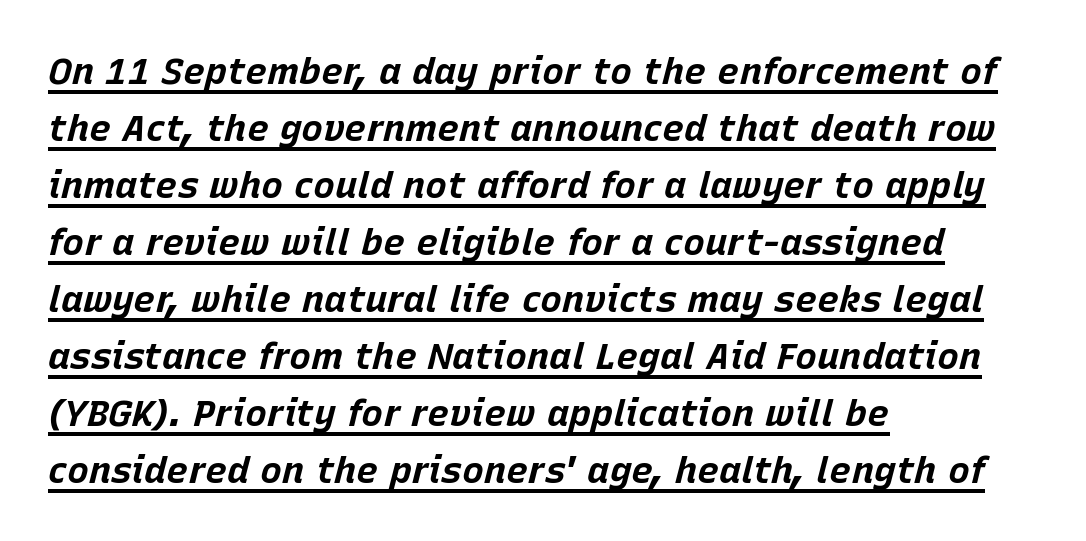
Q: Is the text bold? A: Yes.
Q: Is the text italic (slanted)? A: Yes, it leans right by about 15 degrees.
Q: Is the text underlined? A: Yes.
Q: How is the paragraph aligned? A: Left-aligned.
Q: Is the spacing between letters normal or unusually wide? A: Normal.
Q: Is the spacing between lines tight, normal or loose? A: Normal.
Q: Width (condensed, normal, or wide)? A: Normal.
Q: Stroke contrast? A: Low.
Q: x-height? A: Large.
Q: Monospaced? A: No.
